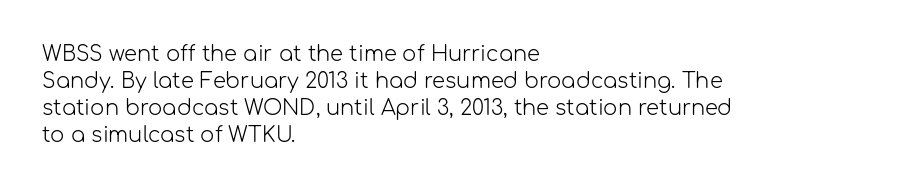
The image shows 21 px text type, upright; set left-aligned, normal line spacing (1.29x), normal letter spacing, not underlined.
